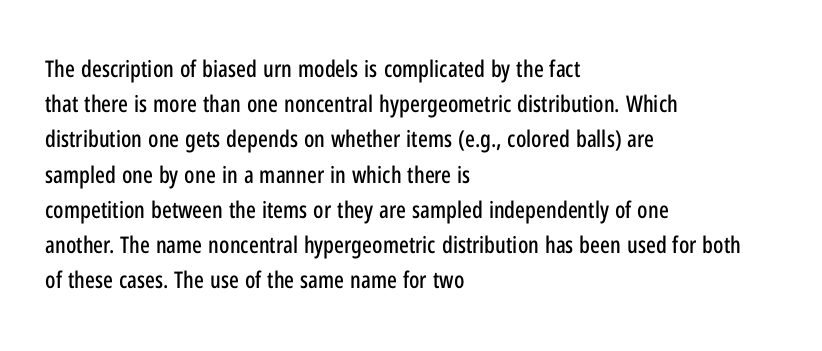
Q: Is the text italic (slanted)? A: No, it is upright.
Q: Is the text underlined? A: No.
Q: How is the paragraph aligned? A: Left-aligned.
Q: Is the spacing between letters normal or unusually wide? A: Normal.
Q: Is the spacing between lines tight, normal or loose? A: Normal.
